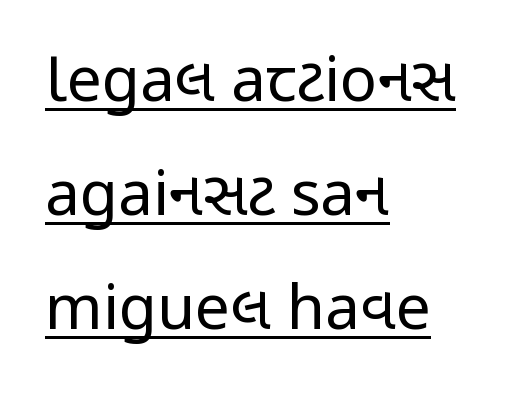
The image shows 62 px regular-weight, condensed sans-serif type, upright; set left-aligned, line spacing 1.84x, normal letter spacing, underlined; low stroke contrast and a medium x-height.
